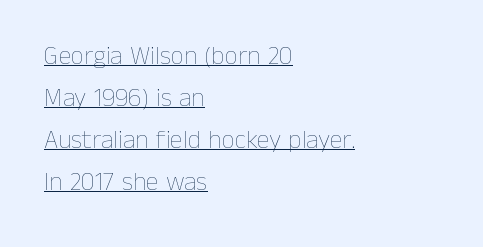
The image shows 26 px text type, upright; set left-aligned, normal line spacing (1.62x), normal letter spacing, underlined.
